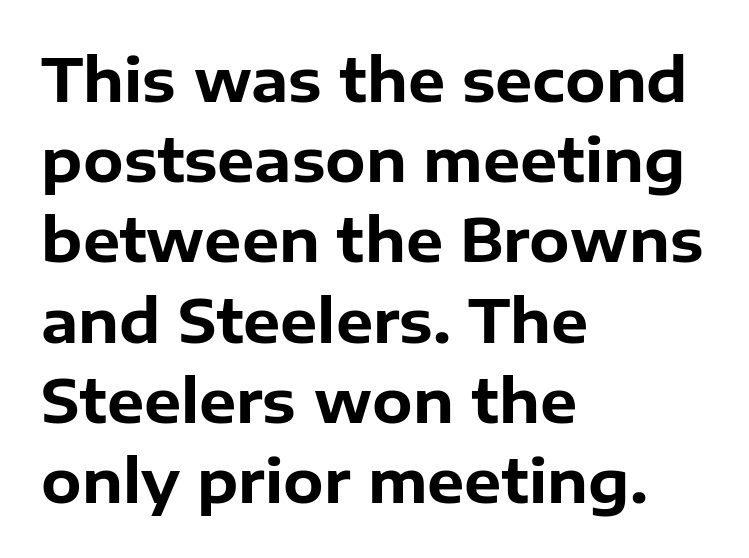
{"serif": "no", "italic": "no", "bold": "yes", "weight": "bold", "width": "normal", "stroke_contrast": "low", "x_height": "medium", "monospaced": "no", "underline": "no", "align": "left", "line_spacing": "normal", "line_spacing_ratio": 1.36, "letter_spacing": "normal", "letter_spacing_em": 0.0, "glyph_px": 59}
